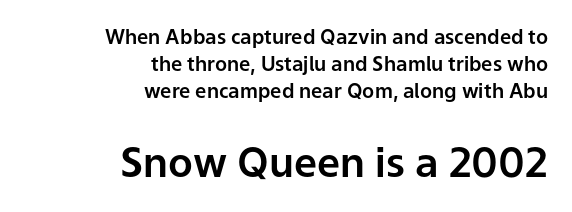
A typesetter would call this proportional, since set widths differ per character. Compared with typical body copy, the letter spacing here is the same. Regarding leading, the lines here are spaced in the standard way. Quick note: not italic, upright.
